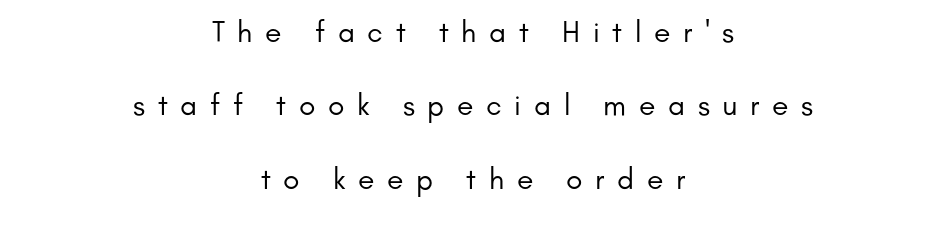
{"serif": "no", "italic": "no", "bold": "no", "weight": "regular", "width": "normal", "stroke_contrast": "low", "x_height": "small", "monospaced": "no", "underline": "no", "align": "center", "line_spacing": "loose", "line_spacing_ratio": 2.45, "letter_spacing": "wide", "letter_spacing_em": 0.42, "glyph_px": 30}
